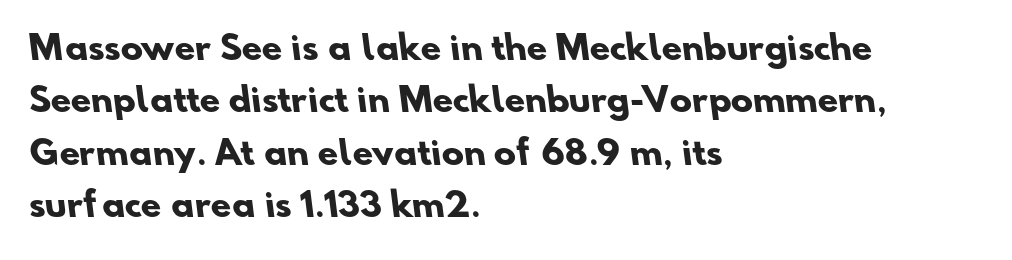
Q: Is the text bold? A: Yes.
Q: Is the typeface a serif or a sans-serif typeface? A: Sans-serif.
Q: Is the text underlined? A: No.
Q: How is the paragraph aligned? A: Left-aligned.
Q: Is the spacing between letters normal or unusually wide? A: Normal.
Q: Is the spacing between lines tight, normal or loose? A: Normal.
Q: Width (condensed, normal, or wide)? A: Normal.
Q: Stroke contrast? A: Low.
Q: x-height? A: Small.
Q: Monospaced? A: No.
